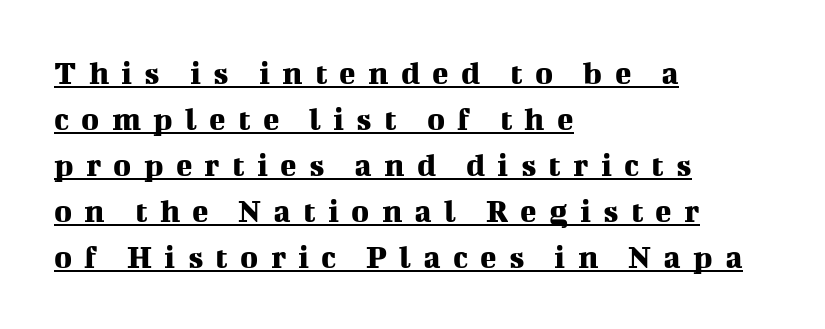
The lines in this sample share a left origin and differ only in where they stop. A typesetter would call this proportional, since set widths differ per character. Baseline-to-baseline distance is the conventional proportion of letter height. Rendered with straight, roman letterforms.
